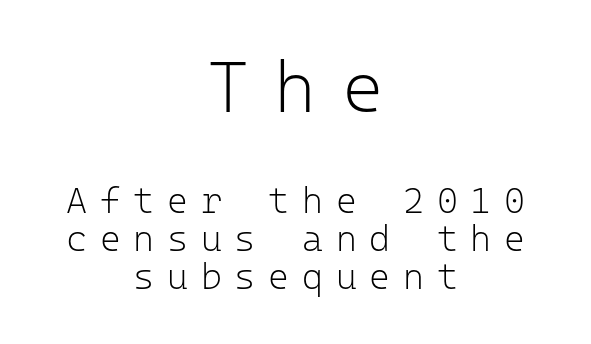
Q: Is the text bold? A: No.
Q: Is the text italic (slanted)? A: No, it is upright.
Q: Is the typeface a serif or a sans-serif typeface? A: Sans-serif.
Q: Is the text underlined? A: No.
Q: How is the paragraph aligned? A: Centered.
Q: Is the spacing between letters normal or unusually wide? A: Unusually wide.
Q: Is the spacing between lines tight, normal or loose? A: Tight.
Q: Which block of text is set in a larger size, the first (top) or the second (bottom)? A: The first (top) one.
Q: Width (condensed, normal, or wide)? A: Normal.
Q: Stroke contrast? A: Low.
Q: x-height? A: Medium.
Q: Monospaced? A: Yes.
